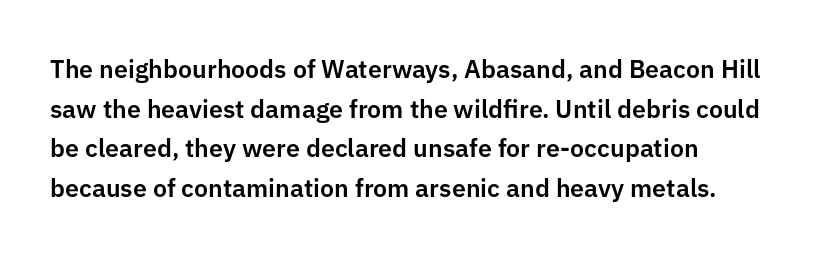
Q: Is the text italic (slanted)? A: No, it is upright.
Q: Is the text underlined? A: No.
Q: Is the spacing between letters normal or unusually wide? A: Normal.
Q: Is the spacing between lines tight, normal or loose? A: Normal.
